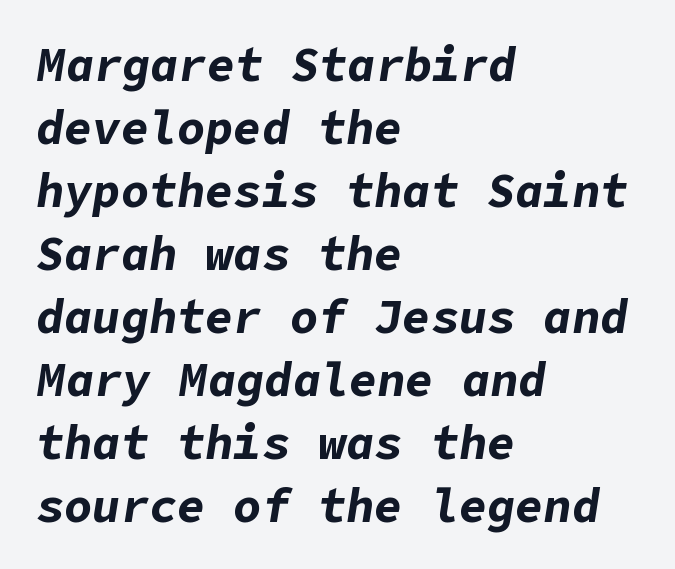
Q: Is the text bold? A: Yes.
Q: Is the text italic (slanted)? A: Yes, it leans right by about 9 degrees.
Q: Is the text underlined? A: No.
Q: How is the paragraph aligned? A: Left-aligned.
Q: Is the spacing between letters normal or unusually wide? A: Normal.
Q: Is the spacing between lines tight, normal or loose? A: Normal.
Q: Width (condensed, normal, or wide)? A: Normal.
Q: Stroke contrast? A: Low.
Q: x-height? A: Medium.
